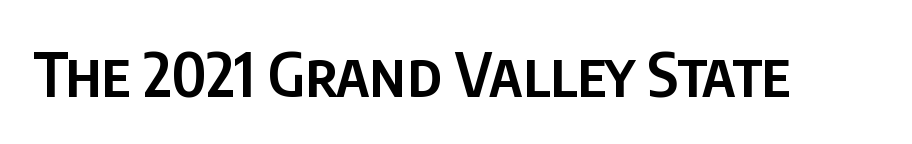
The image shows 62 px semibold, condensed sans-serif type, upright; set normal letter spacing, not underlined; low stroke contrast and a large x-height.
